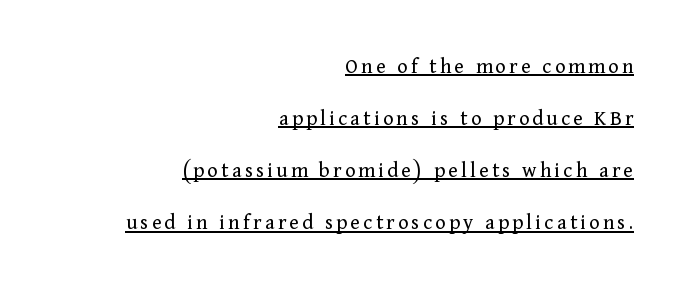
Q: Is the text bold? A: No.
Q: Is the text italic (slanted)? A: No, it is upright.
Q: Is the text underlined? A: Yes.
Q: How is the paragraph aligned? A: Right-aligned.
Q: Is the spacing between lines tight, normal or loose? A: Loose.
